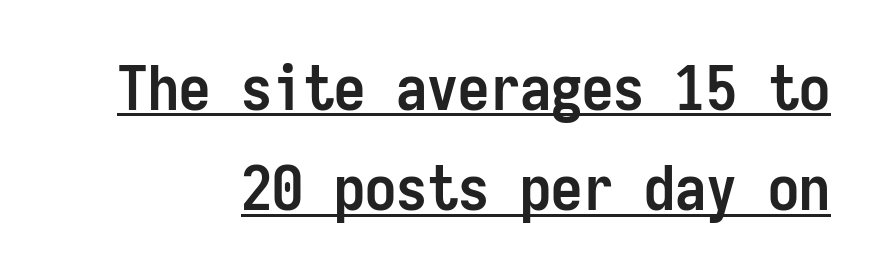
Is there an underline? Yes — a line sits under the letters. The rendering shows plain stroke endings on the letterforms — a sans-serif design. This is the regular roman posture of the typeface. Set as a true bold cut, around the 700 mark. This block has exactly the height ordinary leading produces. The tracking reads as untouched default to a designer's eye.
